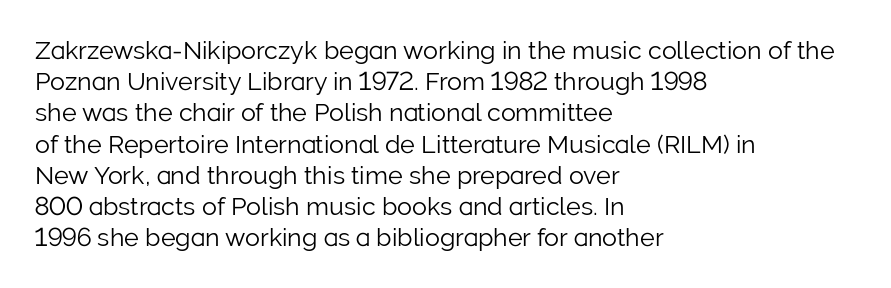
The image shows 25 px text type, upright; set left-aligned, normal line spacing (1.25x), normal letter spacing, not underlined.
